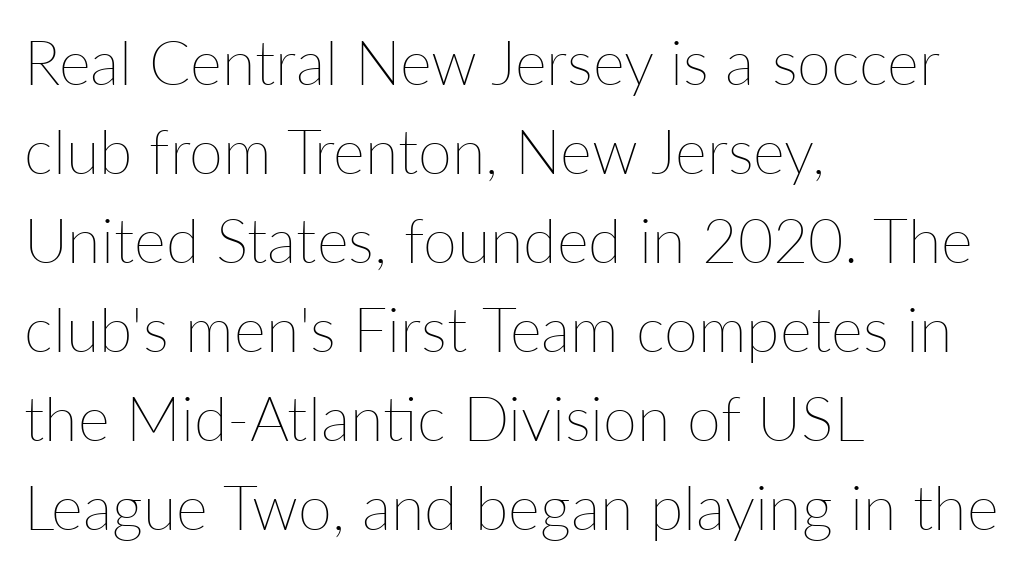
Weight class: somewhere from thin through regular. These lines are set flush left with a ragged right edge. Each new line begins a customary step beneath the previous one. Decoration check: the copy has no underline. A typesetter would call this proportional, since set widths differ per character. This is the regular roman posture of the typeface.
